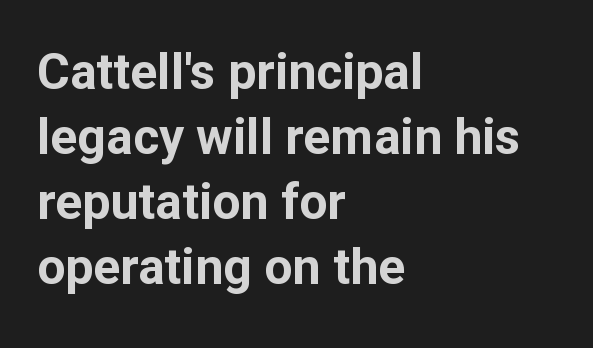
The image shows 50 px bold sans-serif type, upright; set left-aligned, normal line spacing (1.3x), normal letter spacing, not underlined; low stroke contrast and a medium x-height.
